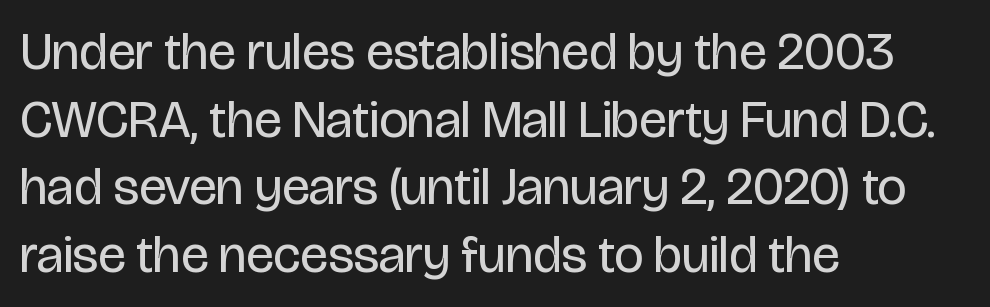
The image shows 52 px regular-weight, condensed sans-serif type, upright; set left-aligned, normal line spacing (1.3x), normal letter spacing, not underlined; low stroke contrast and a large x-height.
